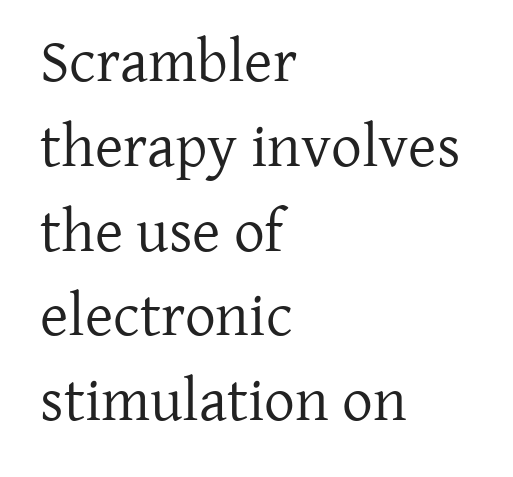
The image shows 61 px regular-weight serif type, upright; set left-aligned, normal line spacing (1.39x), normal letter spacing, not underlined; low stroke contrast and a medium x-height.
